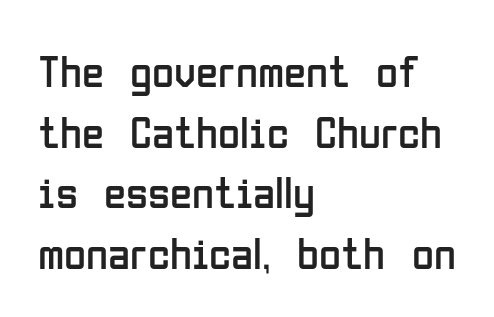
The image shows 45 px regular-weight, condensed sans-serif type, upright; set left-aligned, normal line spacing (1.35x), normal letter spacing, not underlined; low stroke contrast and a medium x-height.
